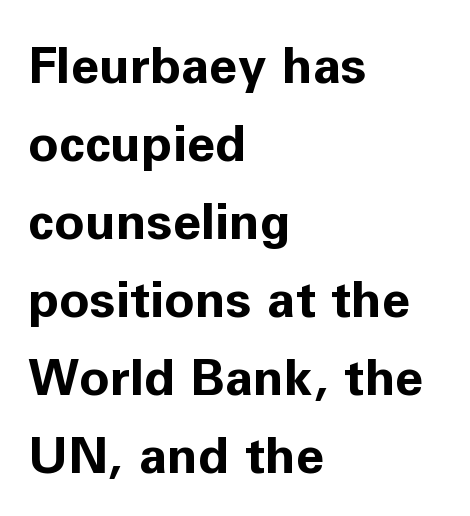
{"serif": "no", "italic": "no", "bold": "yes", "weight": "bold", "width": "normal", "stroke_contrast": "low", "x_height": "medium", "monospaced": "no", "underline": "no", "align": "left", "line_spacing": "normal", "line_spacing_ratio": 1.53, "letter_spacing": "normal", "letter_spacing_em": 0.0, "glyph_px": 51}
